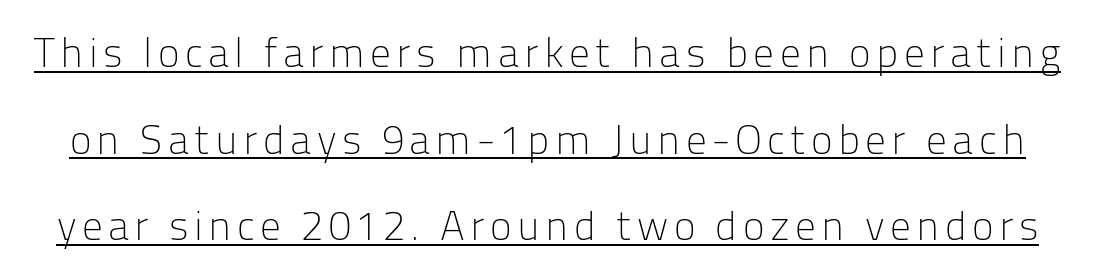
The typeface has the unassuming heft of standard copy or less. Caption: lettering with a line underneath. Character widths vary here, with narrow letters taking less room than wide ones. Posture: upright roman. One glance says open: line gaps are wider than usual. Note: no serifs on the glyphs.
